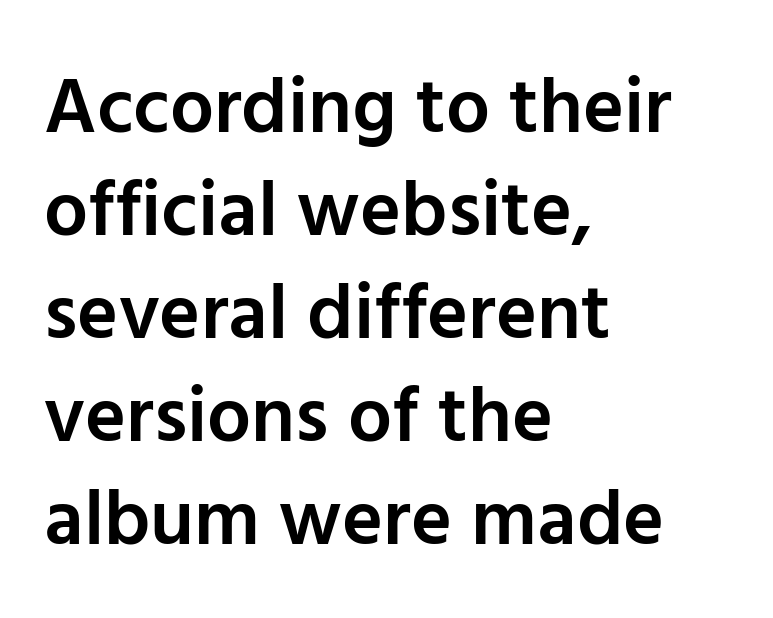
The compositor pushed each line to the left boundary. The letters are semibold — heavier than regular but short of a full bold. Characters follow at the spacing the type designer built in. The area under the type is left untouched. Regarding serifs, this sample does without them.
